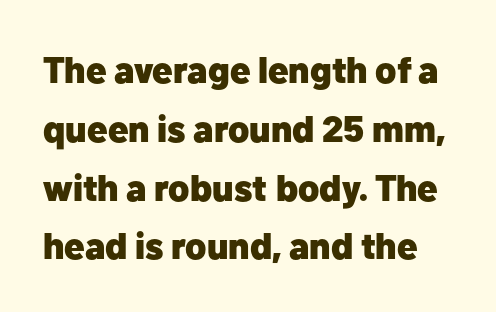
Q: Is the text bold? A: Yes.
Q: Is the text italic (slanted)? A: No, it is upright.
Q: Is the typeface a serif or a sans-serif typeface? A: Sans-serif.
Q: Is the text underlined? A: No.
Q: Is the spacing between letters normal or unusually wide? A: Normal.
Q: Is the spacing between lines tight, normal or loose? A: Normal.
Q: Width (condensed, normal, or wide)? A: Normal.
Q: Stroke contrast? A: Low.
Q: x-height? A: Medium.
Q: Monospaced? A: No.
